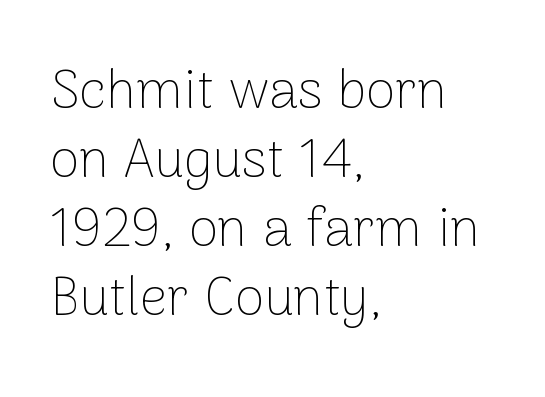
The font family rendered here belongs to the sans-serif group. The zone under the glyphs is completely vacant. Leftover space on each line is placed entirely after the last word. Nothing heavy about these letters — not bold at all. Varying glyph widths throughout — classic text-font behaviour. Is the letter spacing exaggerated? No — it looks like the ordinary default.
